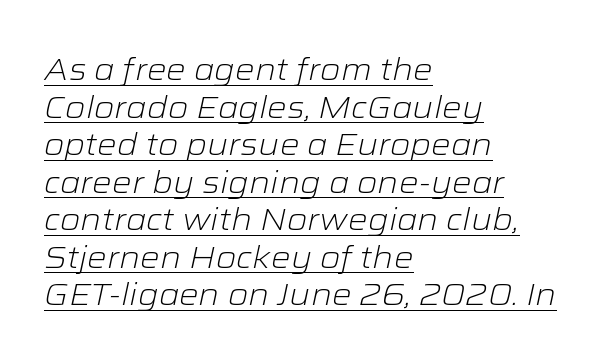
The image shows 31 px light, wide type, italic (leaning right); set left-aligned, line spacing 1.21x, normal letter spacing, underlined; low stroke contrast and a medium x-height.
